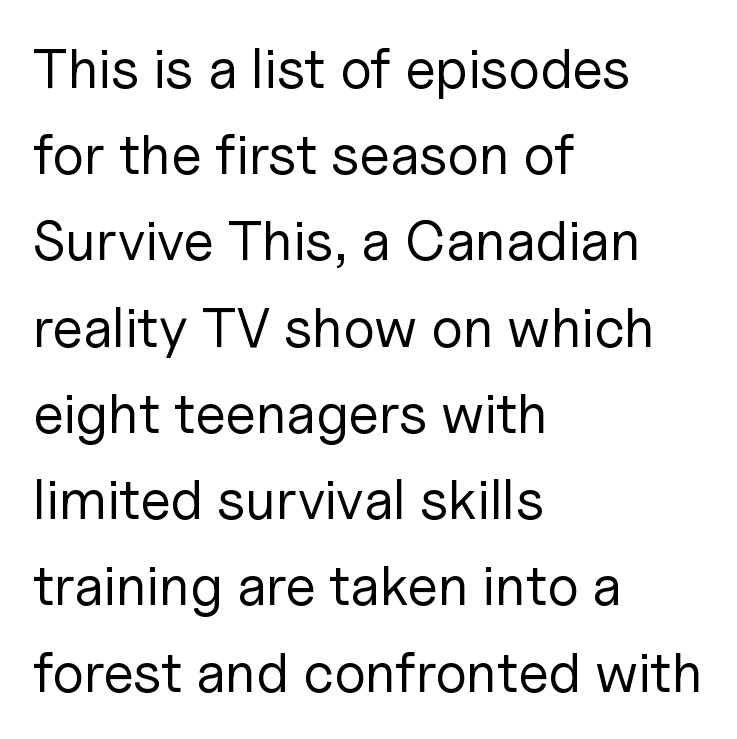
{"serif": "no", "italic": "no", "bold": "no", "weight": "regular", "width": "normal", "stroke_contrast": "low", "x_height": "medium", "monospaced": "no", "underline": "no", "align": "left", "line_spacing": "normal", "line_spacing_ratio": 1.54, "letter_spacing": "normal", "letter_spacing_em": 0.0, "glyph_px": 56}
